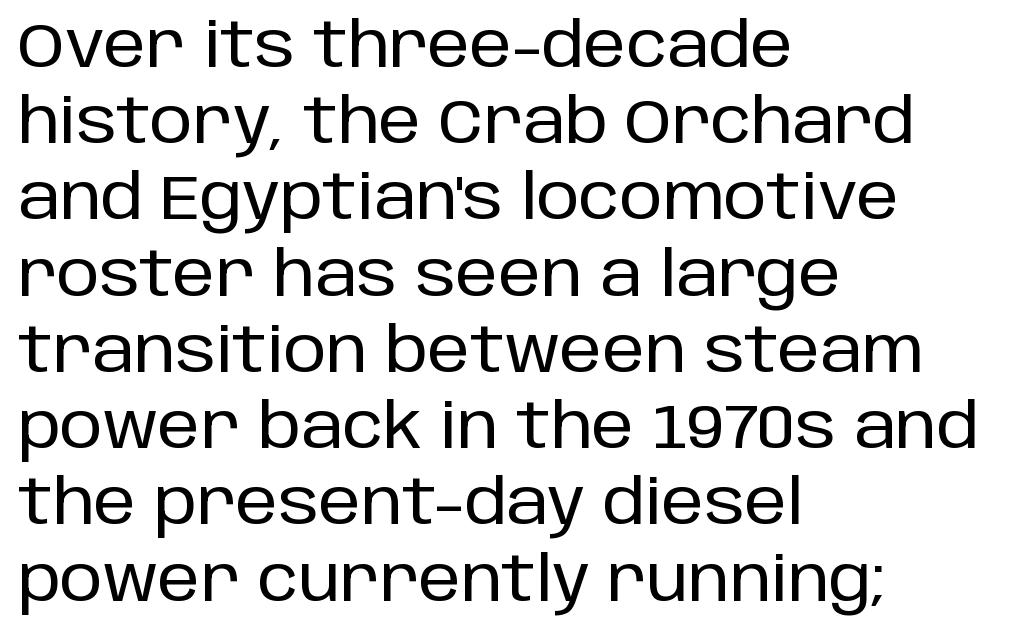
Layout note: lines flush left. Spacing verdict: proportional, widths tailored to each character. The characters display no serif detailing; their extremities are plain. Descenders are the only things crossing below the line. Is there much room between lines? A standard amount, neither cramped nor airy. When letters stand straight like this, we call the style roman or upright.
